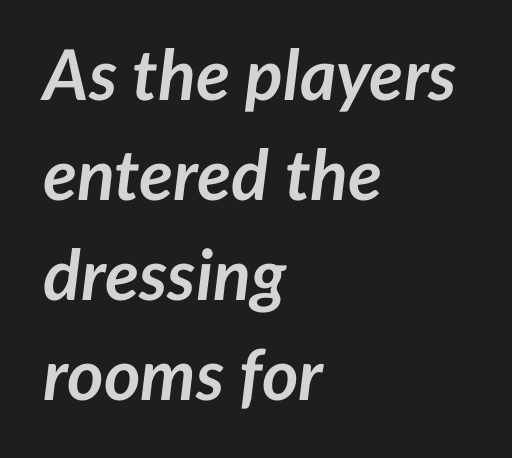
The image shows 70 px semibold type, italic (leaning right); set left-aligned, normal line spacing (1.43x), normal letter spacing, not underlined; low stroke contrast and a medium x-height.
